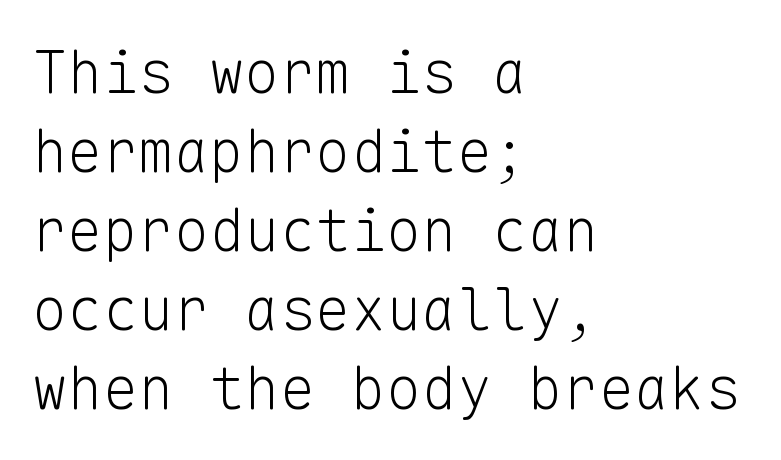
Q: Is the text bold? A: No.
Q: Is the text italic (slanted)? A: No, it is upright.
Q: Is the typeface a serif or a sans-serif typeface? A: Sans-serif.
Q: Is the text underlined? A: No.
Q: How is the paragraph aligned? A: Left-aligned.
Q: Is the spacing between letters normal or unusually wide? A: Normal.
Q: Is the spacing between lines tight, normal or loose? A: Normal.
Q: Width (condensed, normal, or wide)? A: Normal.
Q: Stroke contrast? A: Low.
Q: x-height? A: Medium.
Q: Monospaced? A: Yes.
